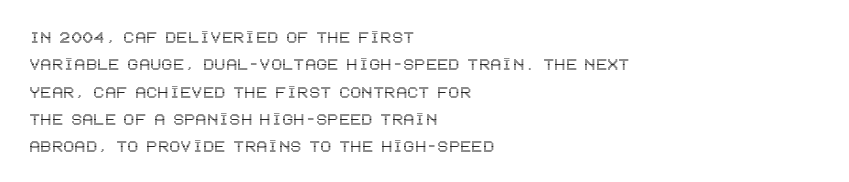
You could call the tracking neutral — neither tight nor loose. Honestly, there is no underline to notice here at all. This is roman type, the default non-slanted kind. Compared with a centered layout, this one pins lines to the left instead. Interline gaps are of average width in this sample.
